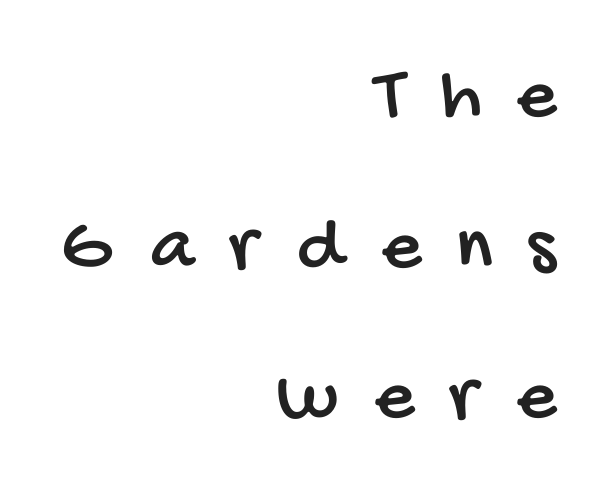
{"serif": "no", "width": "condensed", "stroke_contrast": "low", "x_height": "large", "monospaced": "no", "underline": "no", "align": "right", "line_spacing": "loose", "line_spacing_ratio": 1.93, "letter_spacing": "wide", "letter_spacing_em": 0.46, "glyph_px": 78}
